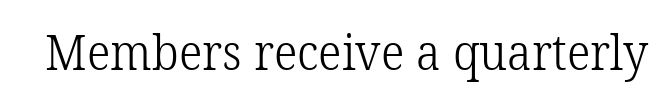
Q: Is the text bold? A: No.
Q: Is the text italic (slanted)? A: No, it is upright.
Q: Is the typeface a serif or a sans-serif typeface? A: Serif.
Q: Is the text underlined? A: No.
Q: Is the spacing between letters normal or unusually wide? A: Normal.
Q: Width (condensed, normal, or wide)? A: Normal.
Q: Stroke contrast? A: Low.
Q: x-height? A: Medium.
Q: Monospaced? A: No.
